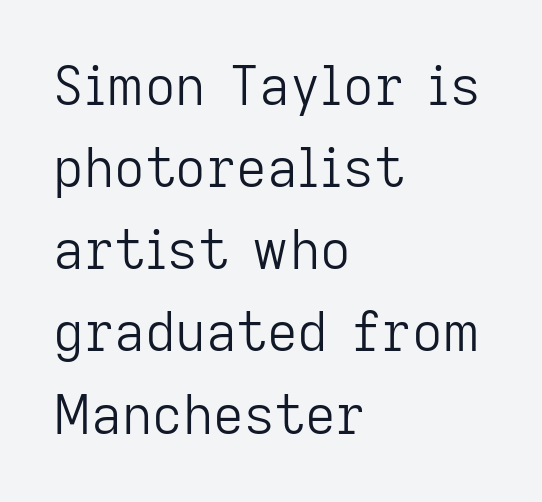
{"serif": "no", "italic": "no", "bold": "no", "weight": "light", "width": "normal", "stroke_contrast": "low", "x_height": "medium", "monospaced": "no", "underline": "no", "align": "left", "line_spacing": "normal", "line_spacing_ratio": 1.55, "letter_spacing": "normal", "letter_spacing_em": 0.0, "glyph_px": 53}
